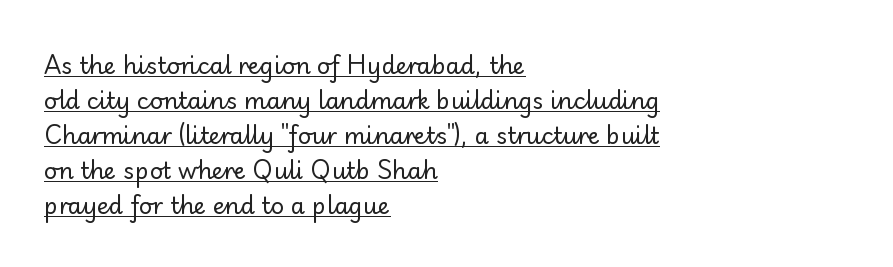
{"italic": "no", "bold": "no", "underline": "yes", "align": "left", "line_spacing": "normal", "line_spacing_ratio": 1.52, "letter_spacing": "normal", "letter_spacing_em": 0.0, "glyph_px": 23}
